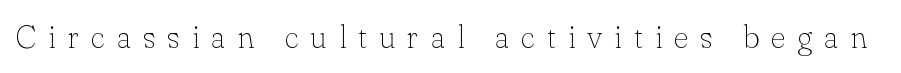
Q: Is the text bold? A: No.
Q: Is the text italic (slanted)? A: No, it is upright.
Q: Is the typeface a serif or a sans-serif typeface? A: Serif.
Q: Is the text underlined? A: No.
Q: Is the spacing between letters normal or unusually wide? A: Unusually wide.
Q: Width (condensed, normal, or wide)? A: Normal.
Q: Stroke contrast? A: Low.
Q: x-height? A: Small.
Q: Monospaced? A: No.
